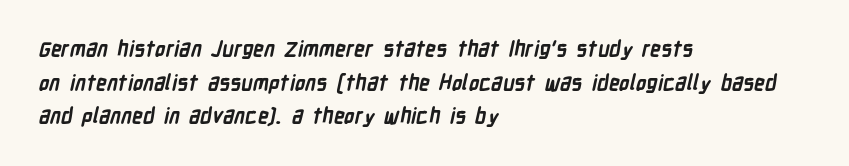
The image shows 21 px bold type; set left-aligned, normal line spacing (1.6x), normal letter spacing, not underlined.
